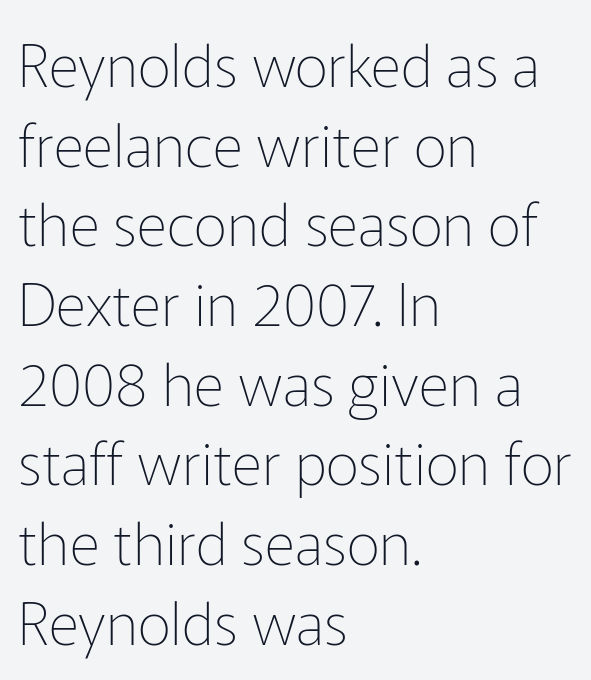
{"serif": "no", "italic": "no", "bold": "no", "weight": "thin", "width": "normal", "stroke_contrast": "low", "x_height": "medium", "monospaced": "no", "underline": "no", "align": "left", "line_spacing": "normal", "line_spacing_ratio": 1.35, "letter_spacing": "normal", "letter_spacing_em": 0.0, "glyph_px": 59}
